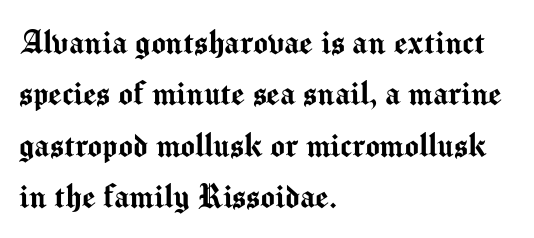
What stands out about the letter spacing? Nothing — it is the standard amount. Underline: absent. In terms of letterform style, serifs are entirely absent. All the whitespace from short lines collects on the right. Vertical strokes here are truly vertical.
